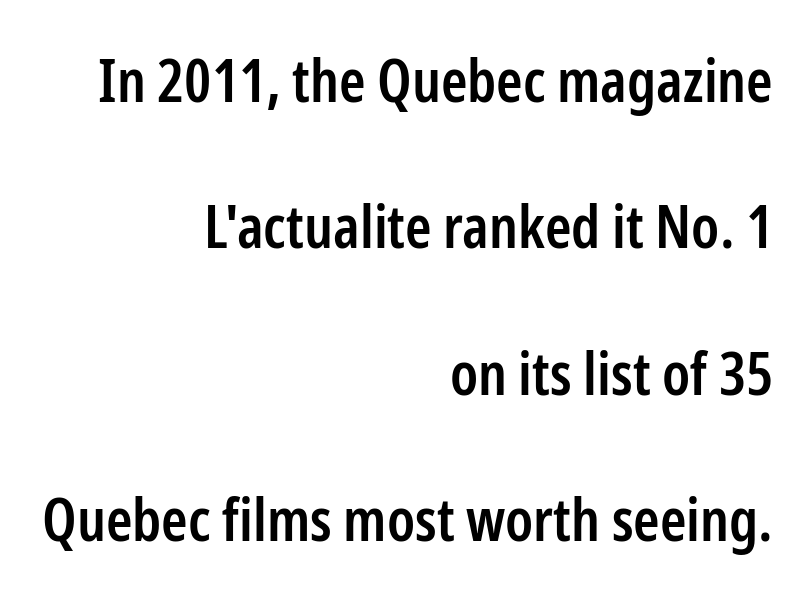
Q: Is the text bold? A: Semi-bold.
Q: Is the text italic (slanted)? A: No, it is upright.
Q: Is the typeface a serif or a sans-serif typeface? A: Sans-serif.
Q: Is the text underlined? A: No.
Q: How is the paragraph aligned? A: Right-aligned.
Q: Is the spacing between letters normal or unusually wide? A: Normal.
Q: Is the spacing between lines tight, normal or loose? A: Loose.
Q: Width (condensed, normal, or wide)? A: Condensed.
Q: Stroke contrast? A: Low.
Q: x-height? A: Medium.
Q: Monospaced? A: No.
